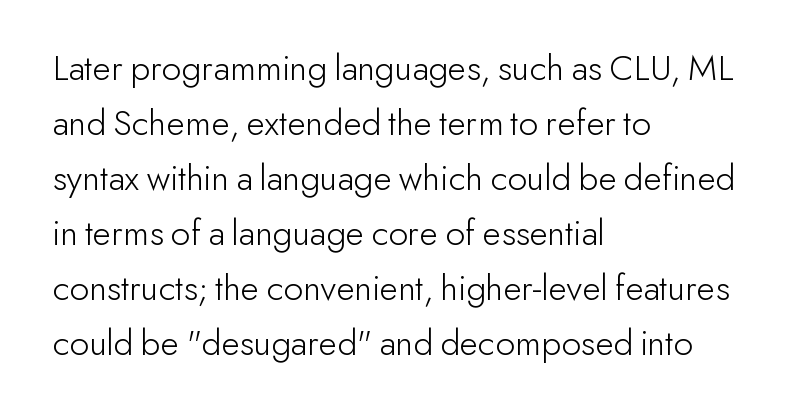
Q: Is the text bold? A: No.
Q: Is the text italic (slanted)? A: No, it is upright.
Q: Is the typeface a serif or a sans-serif typeface? A: Sans-serif.
Q: Is the text underlined? A: No.
Q: How is the paragraph aligned? A: Left-aligned.
Q: Is the spacing between letters normal or unusually wide? A: Normal.
Q: Is the spacing between lines tight, normal or loose? A: Normal.
Q: Width (condensed, normal, or wide)? A: Normal.
Q: Stroke contrast? A: Low.
Q: x-height? A: Small.
Q: Monospaced? A: No.
